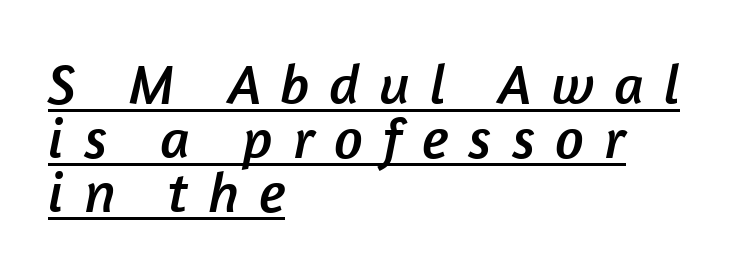
The image shows 57 px sans-serif type; set left-aligned, tight line spacing (0.95x), unusually wide letter spacing (+0.35 em), underlined; low stroke contrast and a medium x-height.
